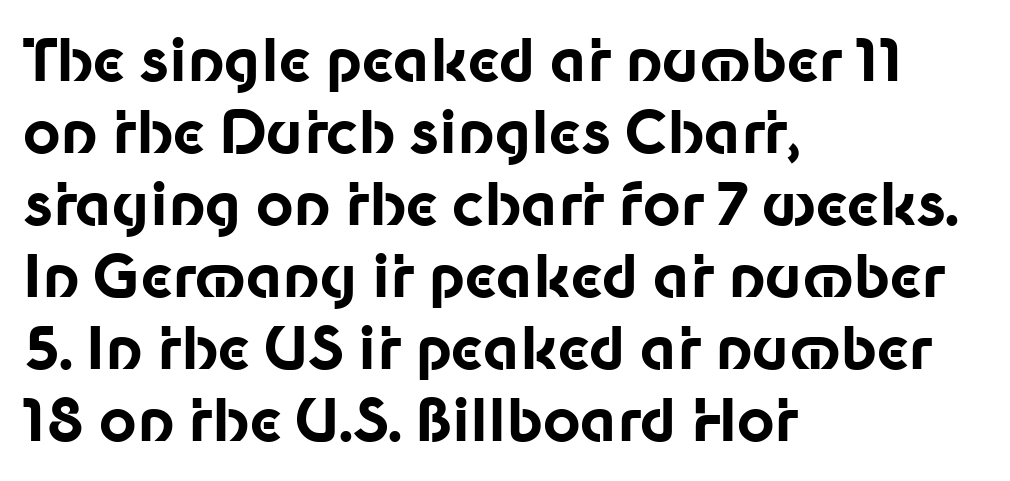
{"serif": "no", "italic": "no", "bold": "yes", "weight": "bold", "width": "normal", "stroke_contrast": "low", "x_height": "medium", "monospaced": "no", "underline": "no", "align": "left", "line_spacing_ratio": 1.24, "letter_spacing": "normal", "letter_spacing_em": 0.0, "glyph_px": 58}
